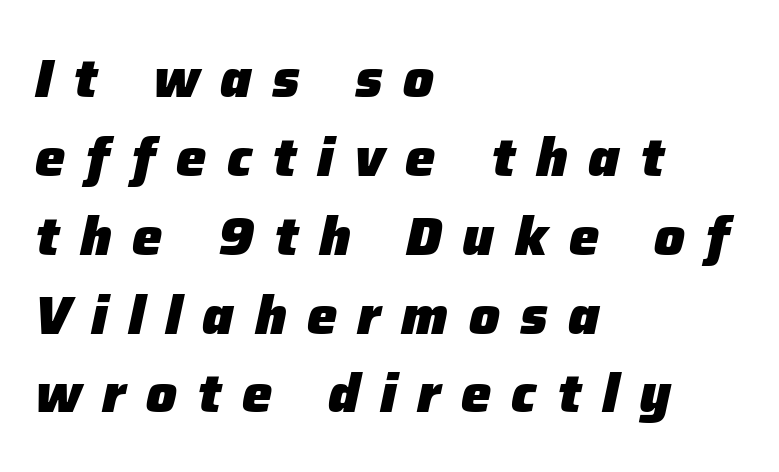
Q: Is the text bold? A: Yes.
Q: Is the text italic (slanted)? A: Yes, it leans right by about 12 degrees.
Q: Is the text underlined? A: No.
Q: How is the paragraph aligned? A: Left-aligned.
Q: Is the spacing between letters normal or unusually wide? A: Unusually wide.
Q: Is the spacing between lines tight, normal or loose? A: Normal.
Q: Width (condensed, normal, or wide)? A: Normal.
Q: Stroke contrast? A: Low.
Q: x-height? A: Medium.
Q: Monospaced? A: No.
